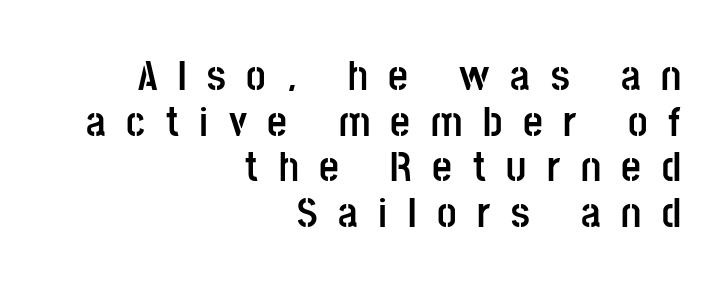
Typesetter's note: full bold, strokes at maximum text heaviness. The letterforms stand isolated, each surrounded by extra space. The type sits square on the baseline with zero lean. Is this a fixed-width face? No — the glyphs have proportional, varying widths. The text block is weighted toward the right margin, trailing off unevenly leftward. The rendering shows plain stroke endings on the letterforms — a sans-serif design.
